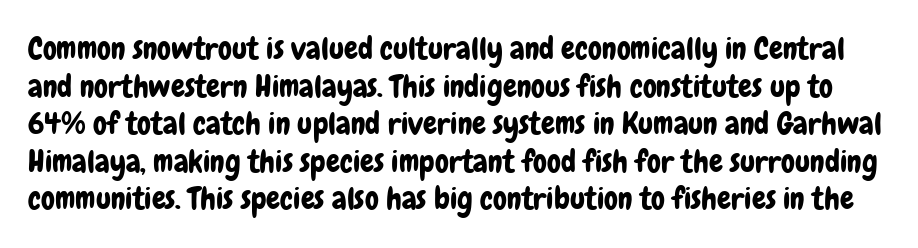
The specimen reads as upright at a glance. Character widths vary here, with narrow letters taking less room than wide ones. Nothing unusual about the tracking: characters are spaced as the font intends. Stroke terminals: plain, sans-serif.
